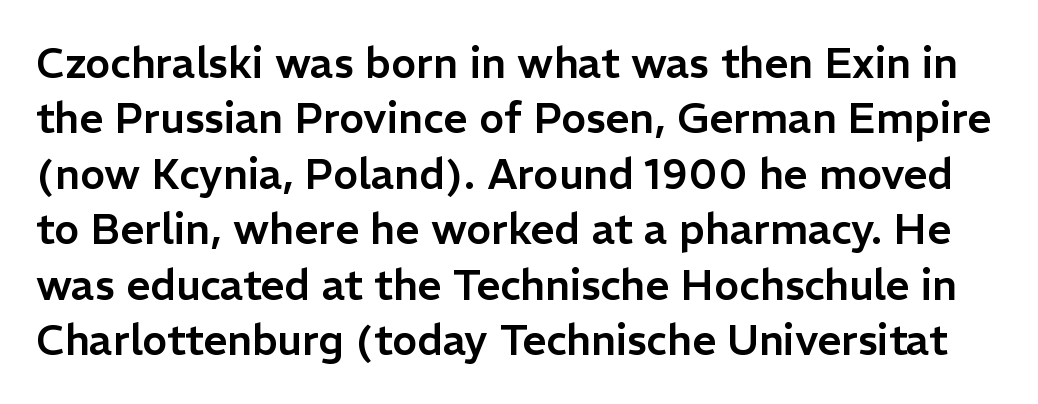
The image shows 42 px sans-serif type, upright; set normal line spacing (1.32x), normal letter spacing, not underlined; low stroke contrast and a medium x-height.
